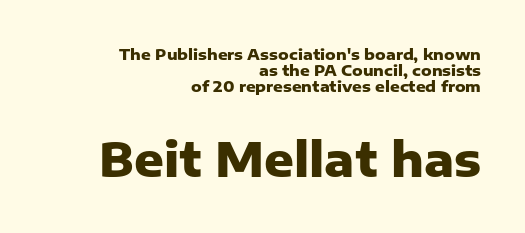
Casual observation: everything's shoved over to the right. Which chunk is bigger? The second one — the bottom block dwarfs the top. Here the designer chose a conventional face with non-uniform glyph widths. The horizontal fit of the characters is conventional and even. This is heavy type, rendered in bold. Tall strokes in this sample are plumb rather than angled.
